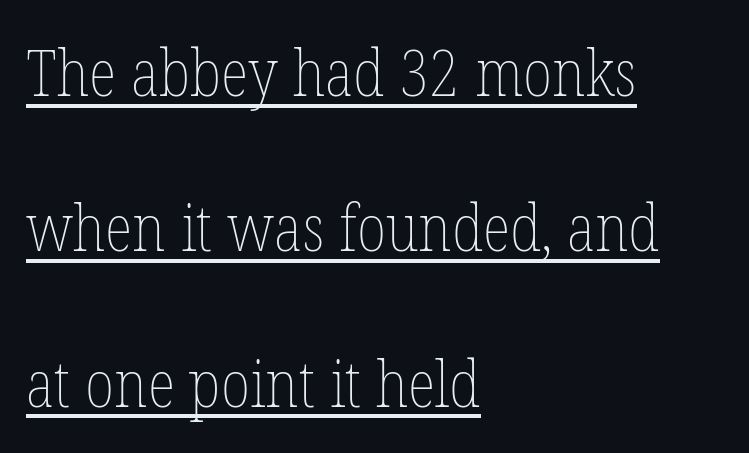
{"italic": "no", "bold": "no", "weight": "thin", "width": "condensed", "stroke_contrast": "low", "x_height": "medium", "monospaced": "no", "underline": "yes", "align": "left", "line_spacing": "loose", "line_spacing_ratio": 2.39, "letter_spacing": "normal", "letter_spacing_em": 0.0, "glyph_px": 65}
